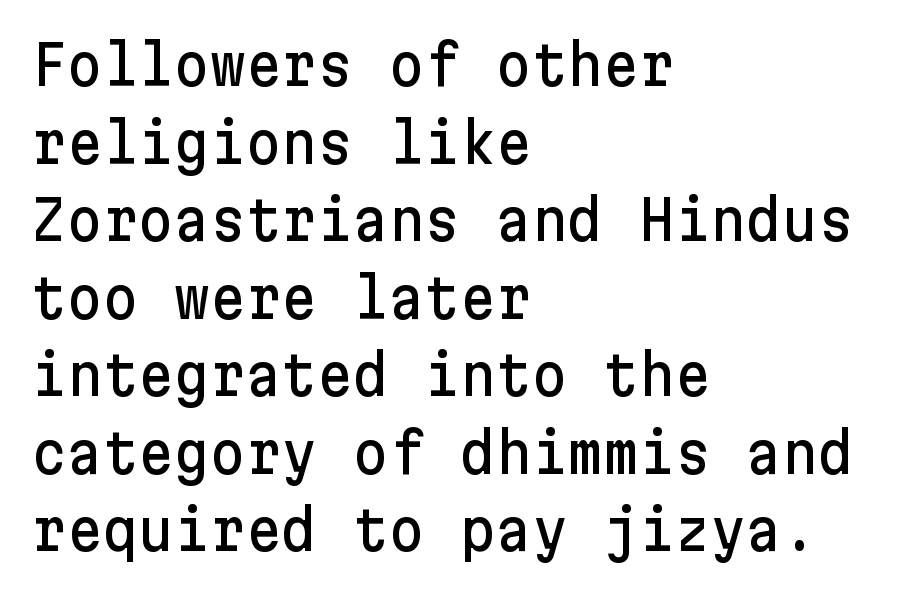
A student would call this left alignment; a typographer would say flush left, rag right. Does the type have serifs? No, each stem ends abruptly. Whoever set this chose a conventional vertical rhythm. Does the lettering tilt? It doesn't — this is upright. The baseline area is clear. Look at the tracking — it's just the regular setting, nothing added.
